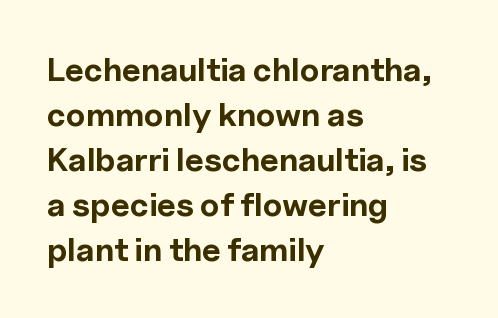
Font category for this specimen: sans-serif. If you drew a ruler down the left edge, every line would touch it. The space beneath each line is pristine and unruled. One glance says typical: line gaps are just what's usual. Is this a fixed-width face? No — the glyphs have proportional, varying widths. No extra tracking has been applied to these lines.
